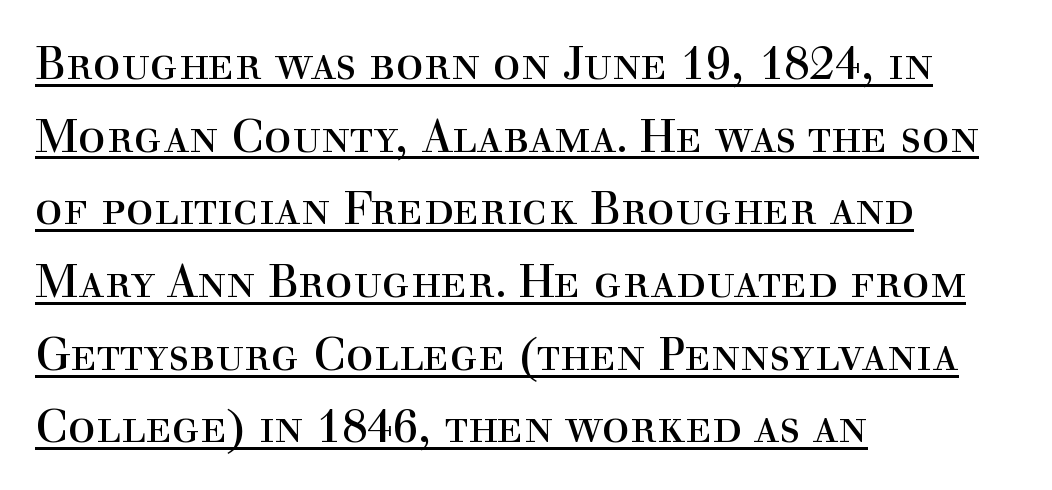
{"serif": "yes", "italic": "no", "bold": "no", "weight": "regular", "width": "normal", "x_height": "medium", "monospaced": "no", "underline": "yes", "align": "left", "line_spacing": "normal", "line_spacing_ratio": 1.58, "letter_spacing": "normal", "letter_spacing_em": 0.0, "glyph_px": 46}
